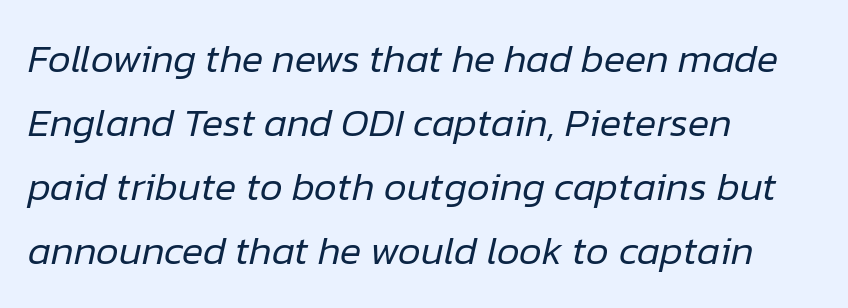
The image shows 40 px regular-weight type, italic (leaning right); set left-aligned, normal line spacing (1.6x), normal letter spacing, not underlined; low stroke contrast and a medium x-height.
